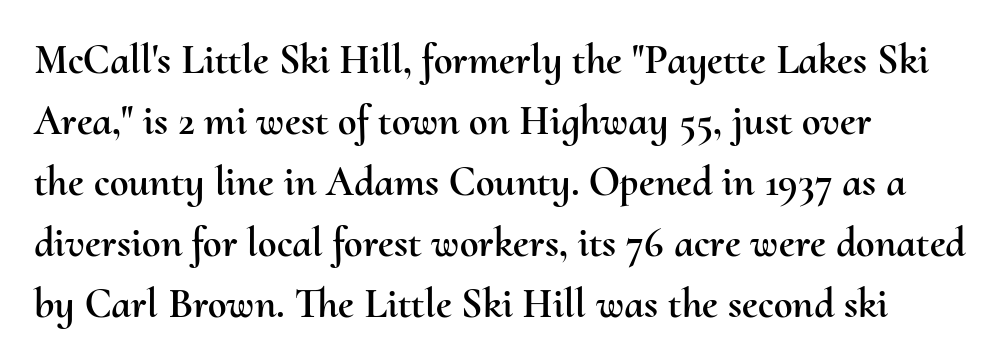
{"italic": "no", "width": "normal", "stroke_contrast": "medium", "x_height": "small", "monospaced": "no", "underline": "no", "align": "left", "line_spacing": "normal", "line_spacing_ratio": 1.45, "letter_spacing": "normal", "letter_spacing_em": 0.0, "glyph_px": 42}
